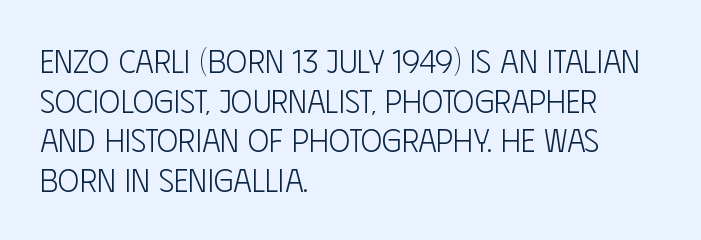
The image shows 32 px light, condensed sans-serif type, upright; set left-aligned, line spacing 1.24x, normal letter spacing, not underlined; low stroke contrast and a large x-height.
